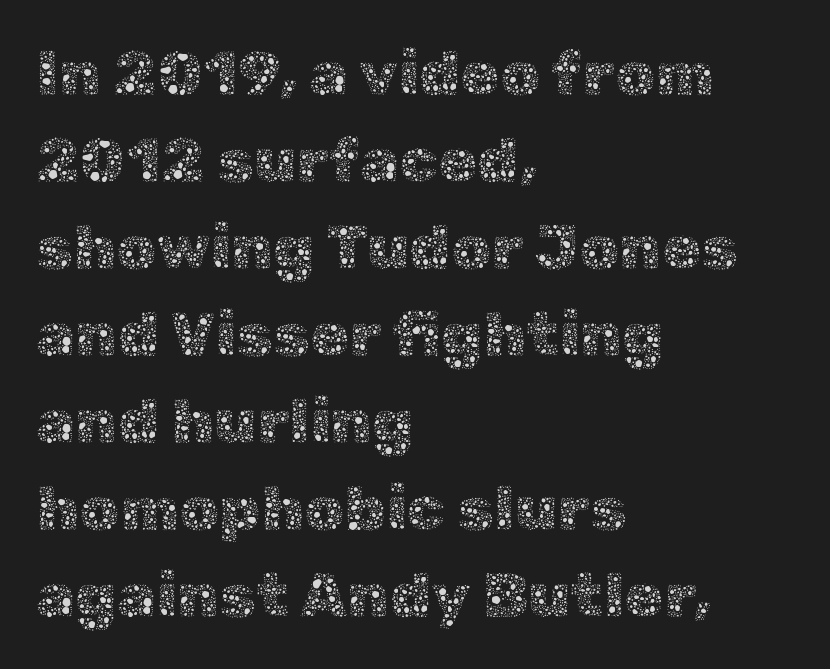
The image shows 63 px thin type, upright; set left-aligned, normal line spacing (1.38x), normal letter spacing, not underlined; a medium x-height.
